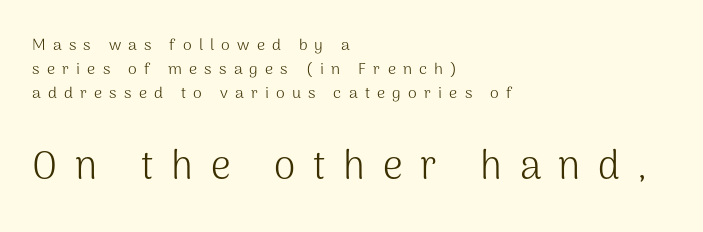
The image shows 39 px light sans-serif type, upright; set left-aligned, normal line spacing (1.51x), unusually wide letter spacing (+0.45 em), not underlined; the second (bottom) block is 2.44x larger; medium stroke contrast and a medium x-height.
